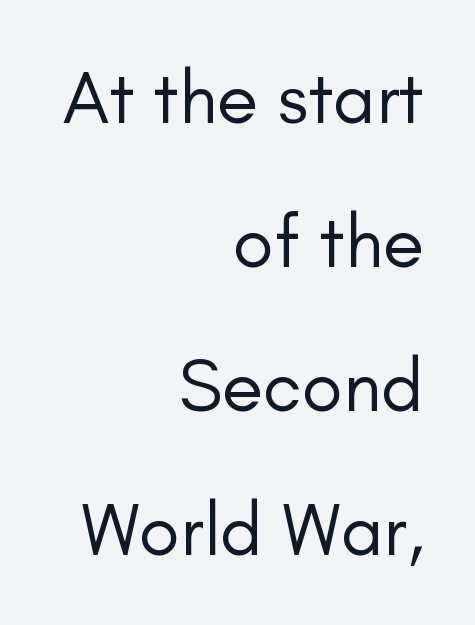
Does the type have serifs? No, each stem ends abruptly. Bold? No — there's no thickening of the strokes. Leading: increased. There is no visible air inserted between adjacent glyphs. Typeset ragged left — the right edge is the straight one. Plain, unruled lines of type.
